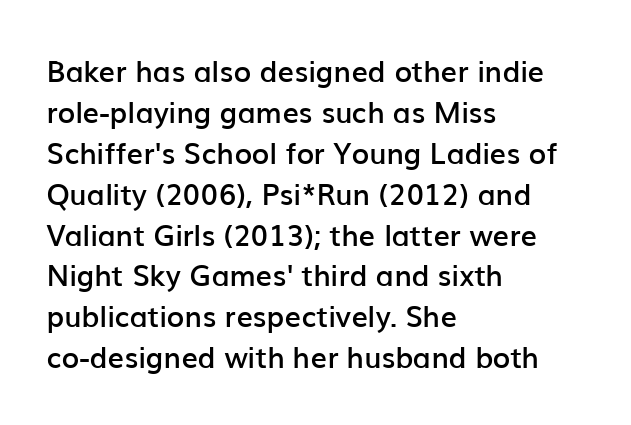
Q: Is the text bold? A: Semi-bold.
Q: Is the text italic (slanted)? A: No, it is upright.
Q: Is the typeface a serif or a sans-serif typeface? A: Sans-serif.
Q: Is the text underlined? A: No.
Q: How is the paragraph aligned? A: Left-aligned.
Q: Is the spacing between letters normal or unusually wide? A: Normal.
Q: Is the spacing between lines tight, normal or loose? A: Normal.
Q: Width (condensed, normal, or wide)? A: Normal.
Q: Stroke contrast? A: Low.
Q: x-height? A: Medium.
Q: Monospaced? A: No.
